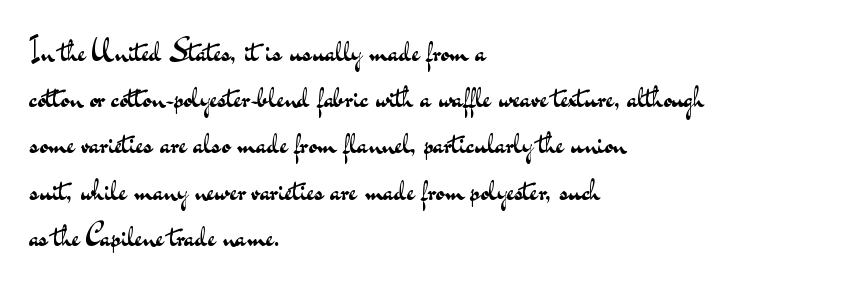
{"serif": "no", "bold": "no", "weight": "regular", "width": "wide", "stroke_contrast": "medium", "x_height": "small", "monospaced": "no", "underline": "no", "align": "left", "line_spacing": "normal", "line_spacing_ratio": 1.54, "letter_spacing": "normal", "letter_spacing_em": 0.0, "glyph_px": 30}
